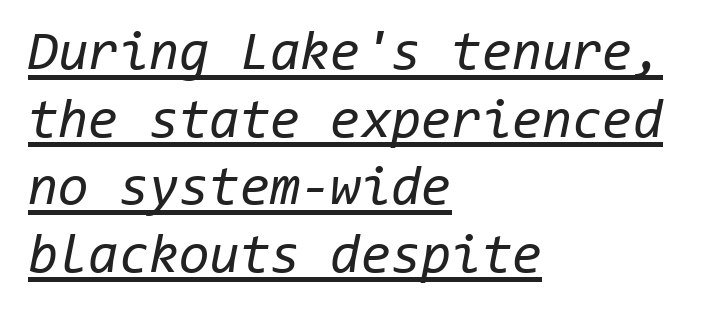
The image shows 55 px regular-weight type, italic (leaning right), monospaced; set left-aligned, line spacing 1.23x, normal letter spacing, underlined; low stroke contrast and a medium x-height.
